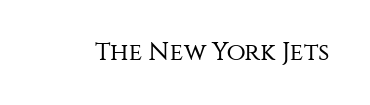
{"italic": "no", "bold": "no", "underline": "no", "letter_spacing": "normal", "letter_spacing_em": 0.0, "glyph_px": 25}
